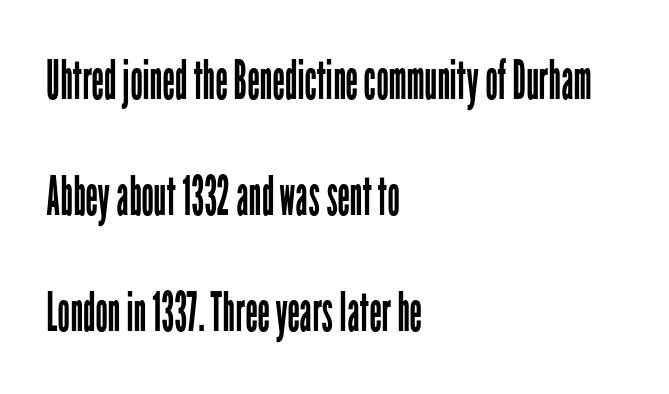
Q: Is the text bold? A: No.
Q: Is the text italic (slanted)? A: No, it is upright.
Q: Is the typeface a serif or a sans-serif typeface? A: Sans-serif.
Q: Is the text underlined? A: No.
Q: How is the paragraph aligned? A: Left-aligned.
Q: Is the spacing between letters normal or unusually wide? A: Normal.
Q: Is the spacing between lines tight, normal or loose? A: Loose.
Q: Width (condensed, normal, or wide)? A: Condensed.
Q: Stroke contrast? A: Low.
Q: x-height? A: Medium.
Q: Monospaced? A: No.
